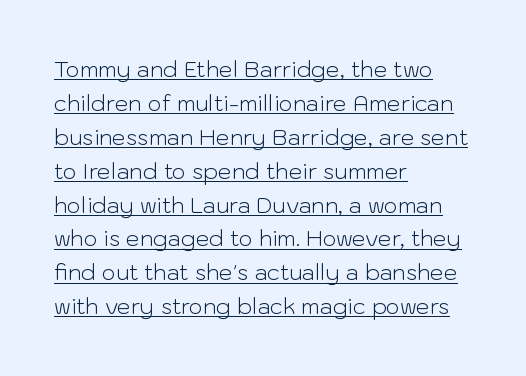
Q: Is the text bold? A: No.
Q: Is the text italic (slanted)? A: No, it is upright.
Q: Is the text underlined? A: Yes.
Q: How is the paragraph aligned? A: Left-aligned.
Q: Is the spacing between letters normal or unusually wide? A: Normal.
Q: Is the spacing between lines tight, normal or loose? A: Normal.
